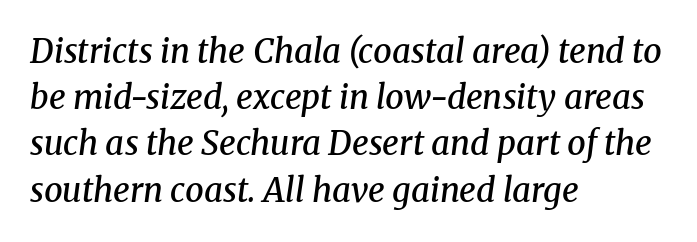
The image shows 33 px semibold serif type, italic (leaning right); set left-aligned, normal line spacing (1.4x), normal letter spacing, not underlined; medium stroke contrast and a medium x-height.
